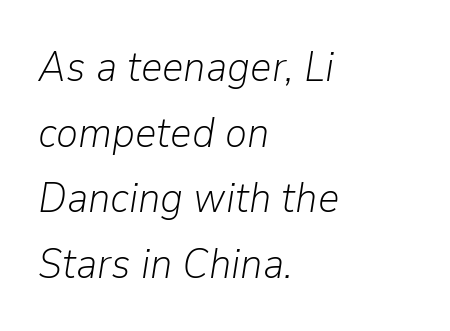
Do the characters align in a grid? No, the font is proportional. Looking at the ascenders, they clearly lean. Only glyphs here, with clear space below each row. Students, note that the glyphs here touch the page at normal intervals. The line-height multiplier appears to be the usual default.
